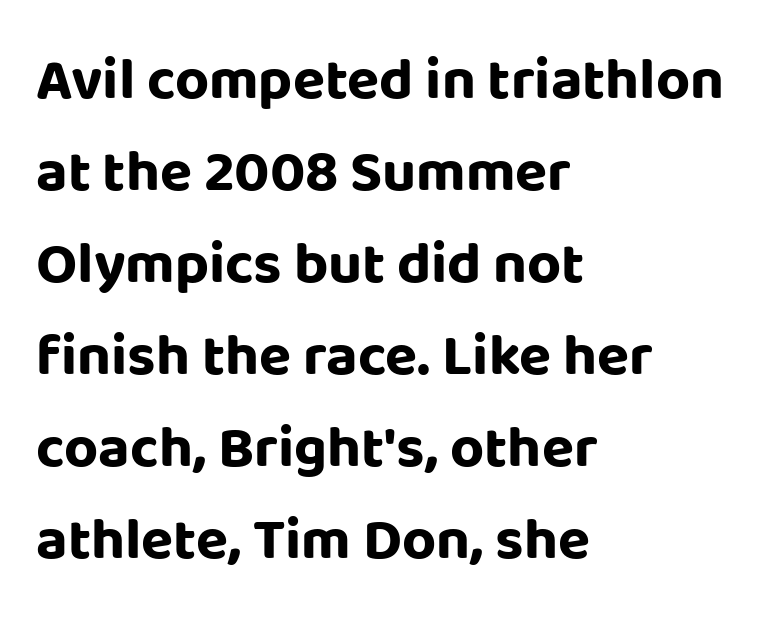
Looks like regular typesetting: each glyph gets only the width it needs. The passage shown stacks its lines at a standard gap. Words float on clear page, feet unadorned. Left-aligned paragraph, ragged on the right.
